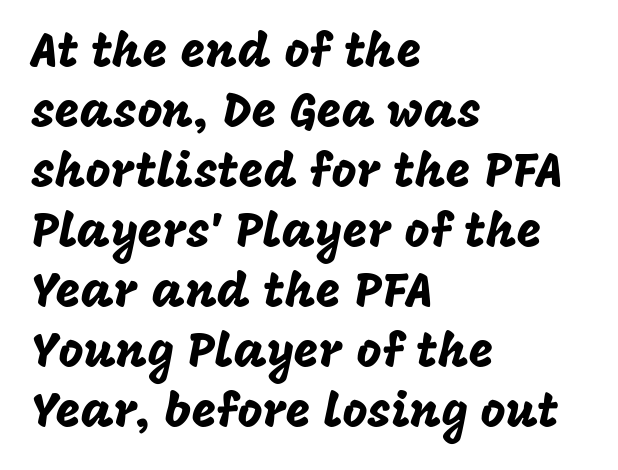
The image shows 48 px sans-serif type; set left-aligned, normal line spacing (1.25x), normal letter spacing, not underlined; low stroke contrast and a large x-height.
